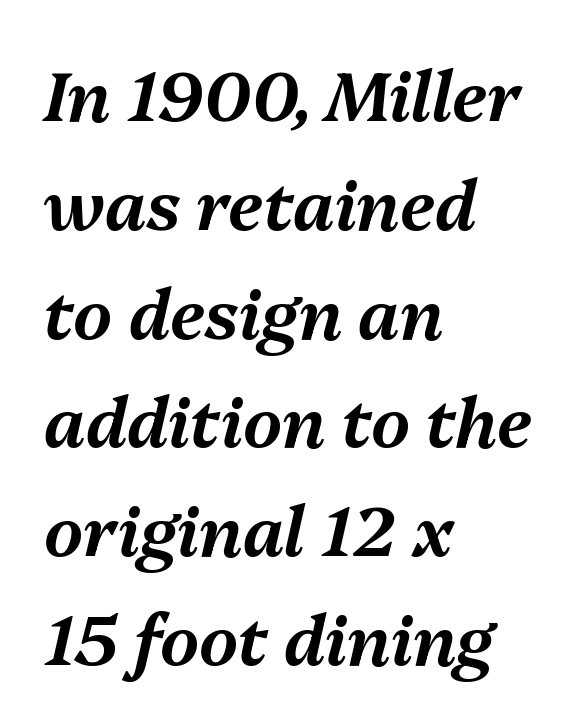
{"italic": "yes", "lean": "right", "slant_degrees": 13, "width": "normal", "stroke_contrast": "medium", "x_height": "medium", "monospaced": "no", "underline": "no", "align": "left", "line_spacing": "normal", "line_spacing_ratio": 1.6, "letter_spacing": "normal", "letter_spacing_em": 0.0, "glyph_px": 68}
